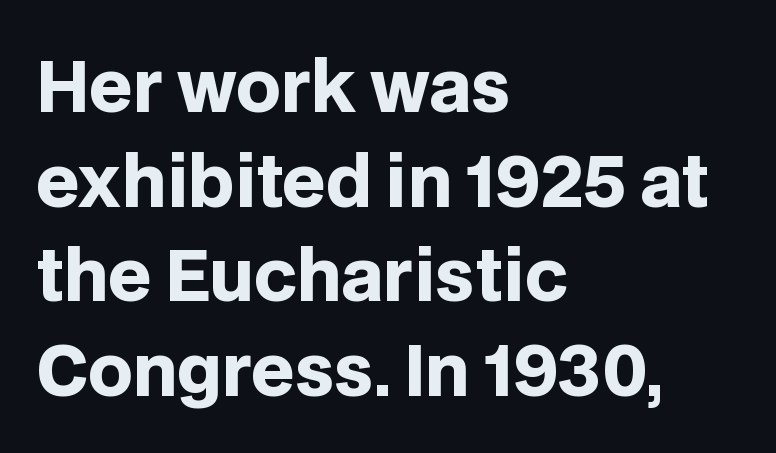
Casual observation: everything's shoved over to the left. Baseline-to-baseline distance is the conventional proportion of letter height. Varying glyph widths throughout — classic text-font behaviour. Is there any slant? The stems are plumb. You could call the tracking neutral — neither tight nor loose. The glyphs in this specimen are sans serif.
